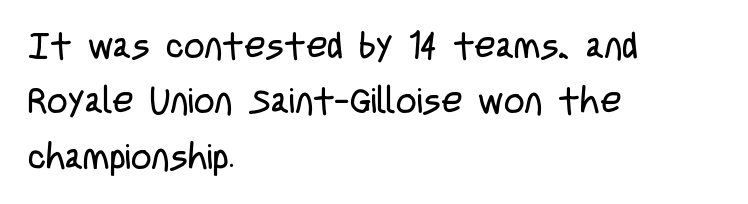
Horizontal alignment here is leftward, the default for most running prose. Ink coverage per letter is moderate at most. Notice how the stems are strictly vertical — no italics here. The designer went with a sans here, leaving each stem footless. Letter spacing: default.
